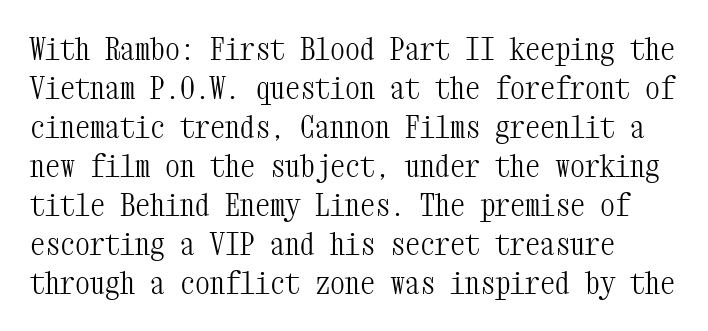
No letter is thick-stroked: the sample isn't bold. The area under the type is left untouched. Serifs: yes, visible at the terminals of the letterforms. Line spacing here is normal. The letters march in equal steps, a hallmark of fixed-pitch type.
